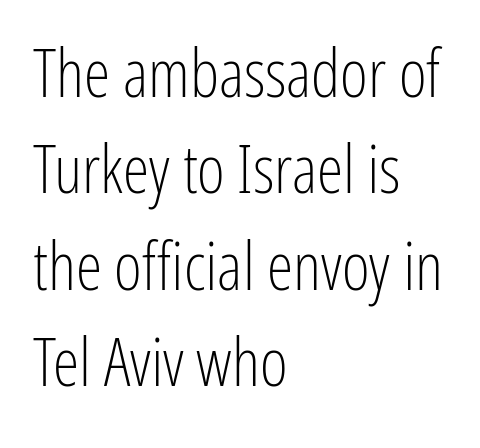
Visually the block forms a straight wall on the left and a jagged coastline on the right. Honestly, the letter spacing is just normal — you wouldn't notice it. Each new line begins a customary step beneath the previous one. The rendering shows plain stroke endings on the letterforms — a sans-serif design. The typography opts for an upright posture over an oblique one.
